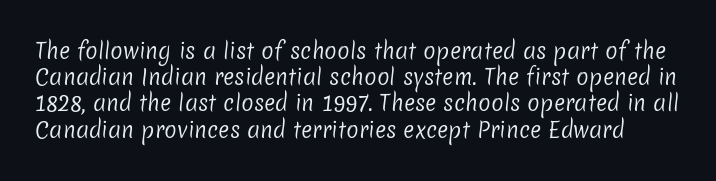
Observe the ordinary spacing: letters are neighbours, not strangers. Counters stay open thanks to moderate or lighter strokes. Any mark beneath the type? The region is blank. Baseline-to-baseline distance is the conventional proportion of letter height.
